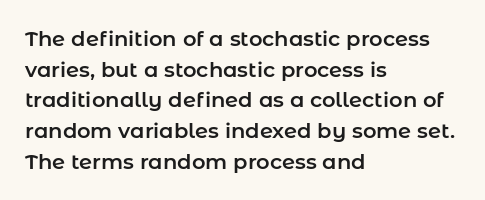
Q: Is the text italic (slanted)? A: No, it is upright.
Q: Is the text underlined? A: No.
Q: How is the paragraph aligned? A: Left-aligned.
Q: Is the spacing between letters normal or unusually wide? A: Normal.
Q: Is the spacing between lines tight, normal or loose? A: Normal.
